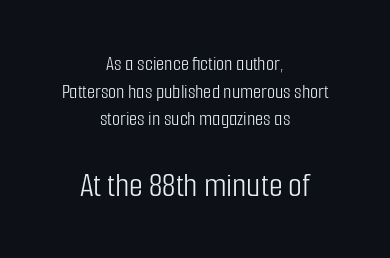
The image shows 36 px light, condensed sans-serif type, upright; set centered, normal line spacing (1.32x), normal letter spacing, not underlined; the second (bottom) block is 1.71x larger; low stroke contrast and a medium x-height.
